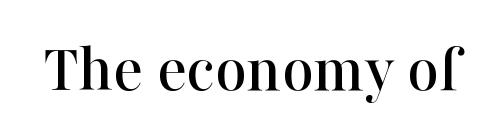
{"serif": "yes", "italic": "no", "width": "normal", "stroke_contrast": "high", "x_height": "medium", "monospaced": "no", "underline": "no", "letter_spacing": "normal", "letter_spacing_em": 0.0, "glyph_px": 69}
